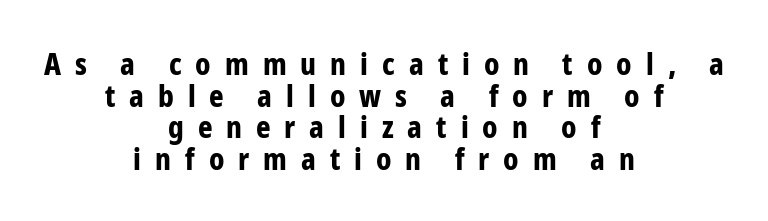
Q: Is the text bold? A: Yes.
Q: Is the text italic (slanted)? A: No, it is upright.
Q: Is the typeface a serif or a sans-serif typeface? A: Sans-serif.
Q: Is the text underlined? A: No.
Q: How is the paragraph aligned? A: Centered.
Q: Is the spacing between letters normal or unusually wide? A: Unusually wide.
Q: Is the spacing between lines tight, normal or loose? A: Tight.
Q: Width (condensed, normal, or wide)? A: Condensed.
Q: Stroke contrast? A: Low.
Q: x-height? A: Medium.
Q: Monospaced? A: No.
